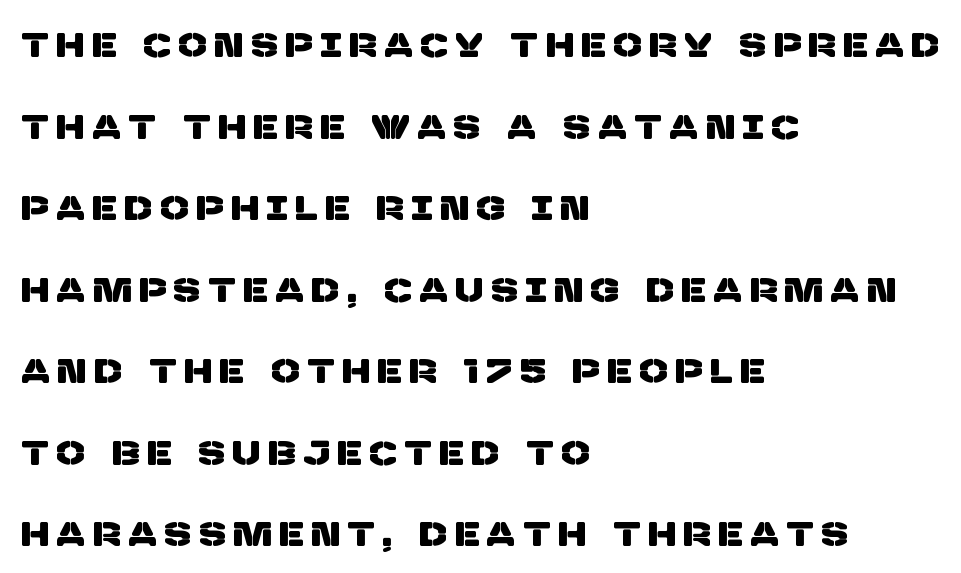
Q: Is the typeface a serif or a sans-serif typeface? A: Sans-serif.
Q: Is the text underlined? A: No.
Q: How is the paragraph aligned? A: Left-aligned.
Q: Is the spacing between letters normal or unusually wide? A: Unusually wide.
Q: Is the spacing between lines tight, normal or loose? A: Loose.
Q: Width (condensed, normal, or wide)? A: Normal.
Q: Stroke contrast? A: Low.
Q: x-height? A: Large.
Q: Monospaced? A: No.
